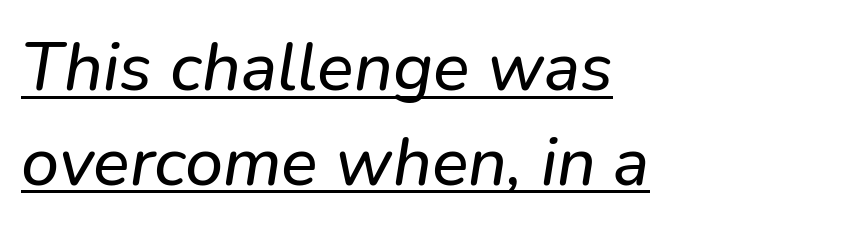
Character widths vary here, with narrow letters taking less room than wide ones. Observe the ordinary spacing: letters are neighbours, not strangers. Each line of the rendering has a horizontal stroke beneath the glyphs. The passage shown leans; its letterforms are oblique. All the whitespace from short lines collects on the right.
